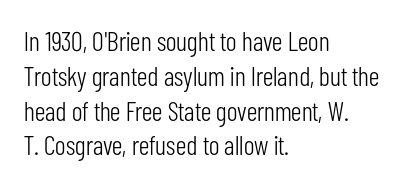
Q: Is the text bold? A: No.
Q: Is the text italic (slanted)? A: No, it is upright.
Q: Is the text underlined? A: No.
Q: How is the paragraph aligned? A: Left-aligned.
Q: Is the spacing between letters normal or unusually wide? A: Normal.
Q: Is the spacing between lines tight, normal or loose? A: Normal.
